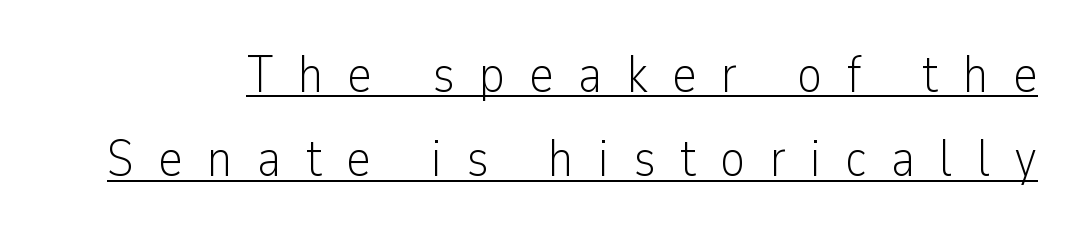
{"serif": "no", "italic": "no", "bold": "no", "weight": "light", "width": "condensed", "stroke_contrast": "low", "x_height": "medium", "monospaced": "no", "underline": "yes", "line_spacing": "normal", "line_spacing_ratio": 1.62, "letter_spacing": "wide", "letter_spacing_em": 0.47, "glyph_px": 52}
